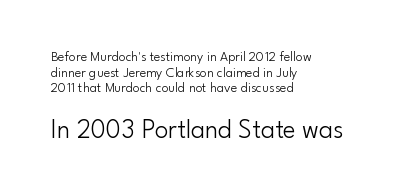
{"italic": "no", "bold": "no", "underline": "no", "align": "left", "line_spacing": "tight", "line_spacing_ratio": 1.11, "letter_spacing": "normal", "letter_spacing_em": 0.0, "larger_block": "second", "size_ratio": 1.93, "glyph_px": 27}
